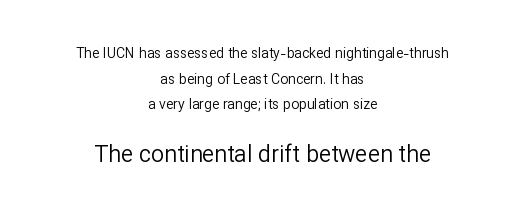
{"italic": "no", "bold": "no", "underline": "no", "align": "center", "line_spacing_ratio": 1.83, "letter_spacing": "normal", "letter_spacing_em": 0.0, "larger_block": "second", "size_ratio": 1.64, "glyph_px": 23}
